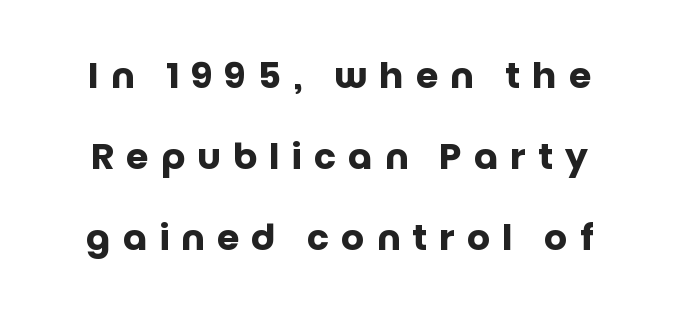
Q: Is the text bold? A: Yes.
Q: Is the text italic (slanted)? A: No, it is upright.
Q: Is the typeface a serif or a sans-serif typeface? A: Sans-serif.
Q: Is the text underlined? A: No.
Q: Is the spacing between letters normal or unusually wide? A: Unusually wide.
Q: Is the spacing between lines tight, normal or loose? A: Loose.
Q: Width (condensed, normal, or wide)? A: Normal.
Q: Stroke contrast? A: Low.
Q: x-height? A: Large.
Q: Monospaced? A: No.
